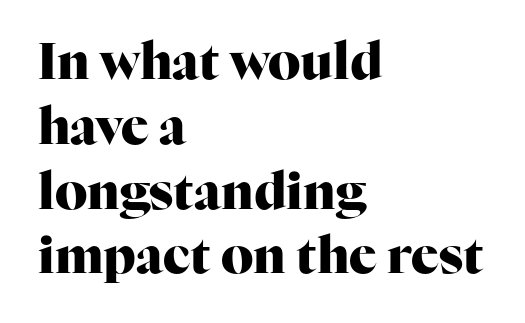
The image shows 51 px heavy serif type, upright; set left-aligned, normal line spacing (1.27x), normal letter spacing, not underlined; high stroke contrast and a medium x-height.
